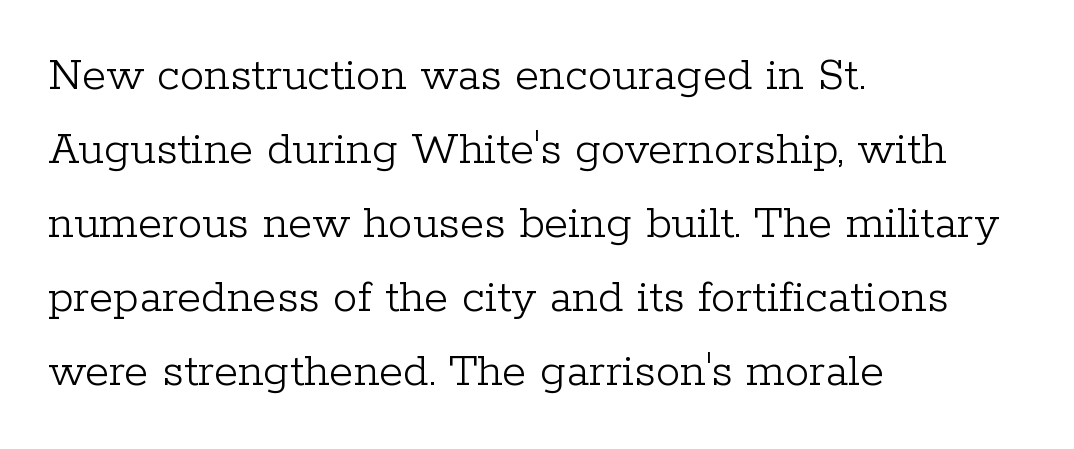
The image shows 49 px light serif type, upright; set left-aligned, normal line spacing (1.51x), normal letter spacing, not underlined; low stroke contrast and a medium x-height.
